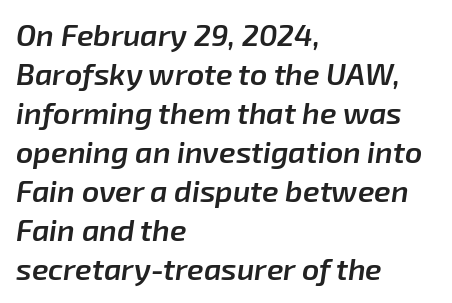
The image shows 30 px semibold type, italic (leaning right); set left-aligned, normal line spacing (1.3x), normal letter spacing, not underlined; low stroke contrast and a medium x-height.
